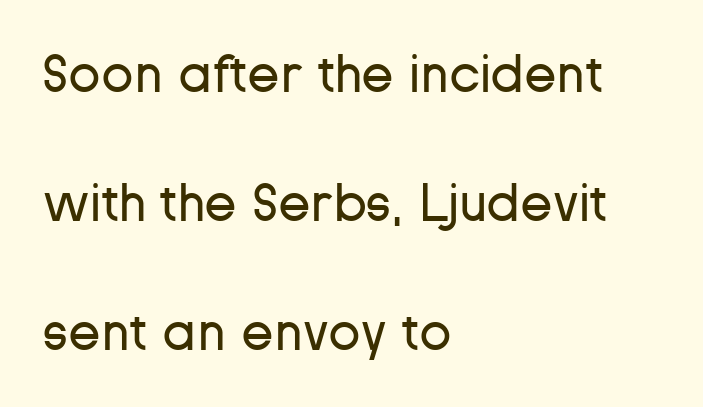
Q: Is the text bold? A: No.
Q: Is the text italic (slanted)? A: No, it is upright.
Q: Is the typeface a serif or a sans-serif typeface? A: Sans-serif.
Q: Is the text underlined? A: No.
Q: How is the paragraph aligned? A: Left-aligned.
Q: Is the spacing between letters normal or unusually wide? A: Normal.
Q: Is the spacing between lines tight, normal or loose? A: Loose.
Q: Width (condensed, normal, or wide)? A: Normal.
Q: Stroke contrast? A: Low.
Q: x-height? A: Medium.
Q: Monospaced? A: No.
